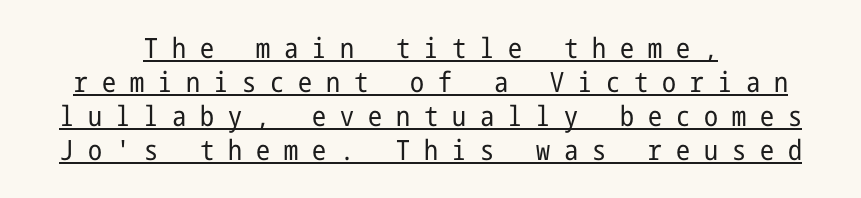
Q: Is the text bold? A: No.
Q: Is the text italic (slanted)? A: No, it is upright.
Q: Is the typeface a serif or a sans-serif typeface? A: Sans-serif.
Q: Is the text underlined? A: Yes.
Q: How is the paragraph aligned? A: Centered.
Q: Is the spacing between letters normal or unusually wide? A: Unusually wide.
Q: Width (condensed, normal, or wide)? A: Condensed.
Q: Stroke contrast? A: Low.
Q: x-height? A: Medium.
